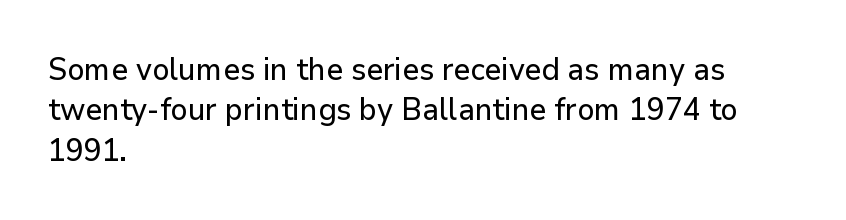
Tracking here is standard; glyphs follow each other at the usual distance. This is the regular roman posture of the typeface. The lines in this sample share a left origin and differ only in where they stop. Think of a printed novel: that variable character pitch is what you see here. The passage shown is typeset with a sans-serif family. In terms of leading, this rendering sits right in the middle.
